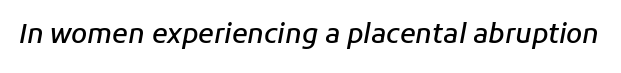
Descenders are the only things crossing below the line. Typesetter's note: demi weight, one step under bold. The rendering applies a slant to the glyphs. A typesetter would call this zero additional tracking.
